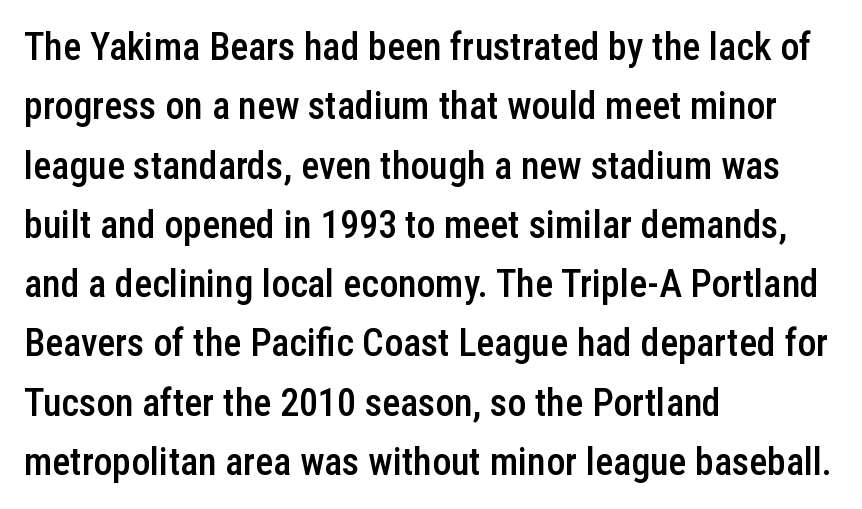
{"serif": "no", "italic": "no", "bold": "semi", "weight": "semibold", "width": "condensed", "stroke_contrast": "low", "x_height": "medium", "monospaced": "no", "underline": "no", "align": "left", "line_spacing": "normal", "line_spacing_ratio": 1.56, "letter_spacing": "normal", "letter_spacing_em": 0.0, "glyph_px": 38}
